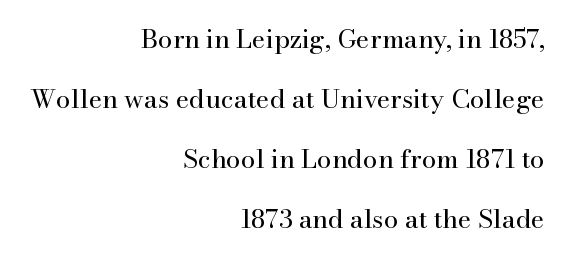
Stroke mass is kept to a normal reading level or below. Underline: absent. Posture: straight, roman, zero tilt. Compared with typical paragraphs, the rows here are farther apart. All the whitespace from short lines collects on the left. Characters follow at the spacing the type designer built in.
